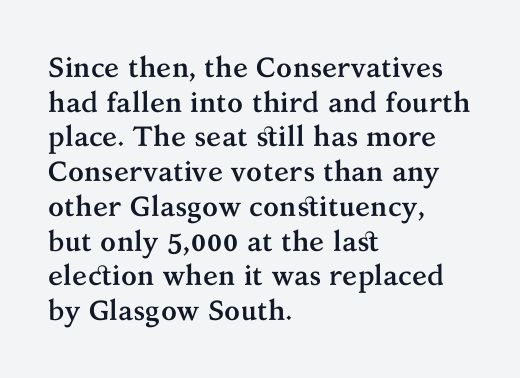
The image shows 28 px semibold serif type, upright; set left-aligned, line spacing 1.24x, normal letter spacing, not underlined; medium stroke contrast and a medium x-height.
